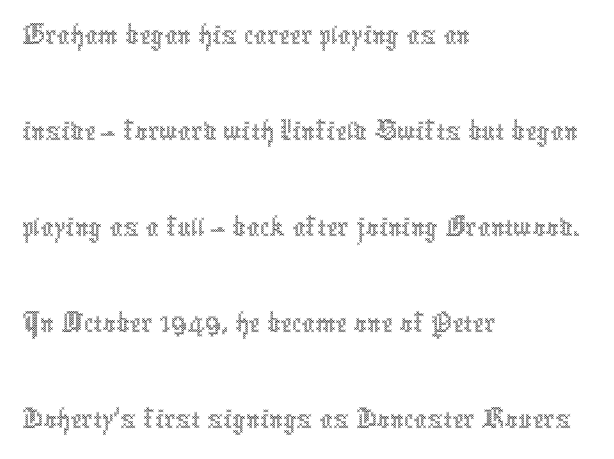
The image shows 64 px thin, condensed type, upright; set left-aligned, normal line spacing (1.5x), normal letter spacing, not underlined; a medium x-height.
